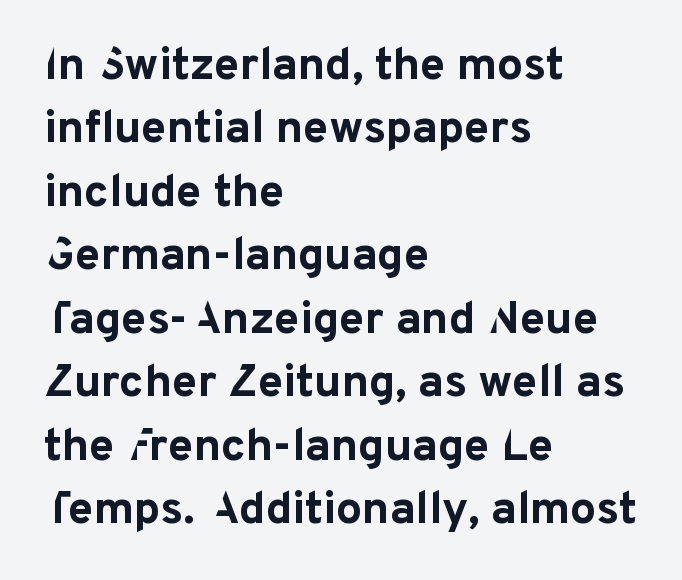
{"serif": "no", "italic": "no", "bold": "yes", "weight": "bold", "width": "normal", "stroke_contrast": "low", "x_height": "medium", "monospaced": "no", "underline": "no", "align": "left", "line_spacing": "normal", "line_spacing_ratio": 1.38, "letter_spacing": "normal", "letter_spacing_em": 0.0, "glyph_px": 46}
